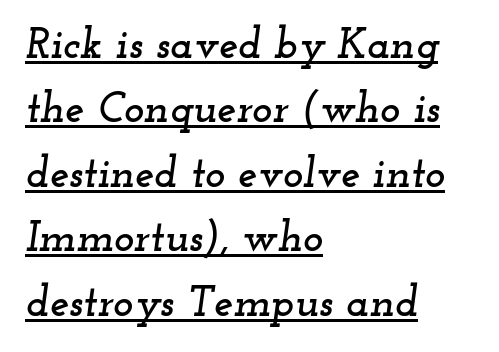
This sample is left-justified, so line endings fall wherever the words run out. Underline: present. Italic: yes, the glyphs are oblique. The horizontal fit of the characters is conventional and even. Compared with typical paragraphs, the rows here are spaced about the same. Looks like regular typesetting: each glyph gets only the width it needs.
